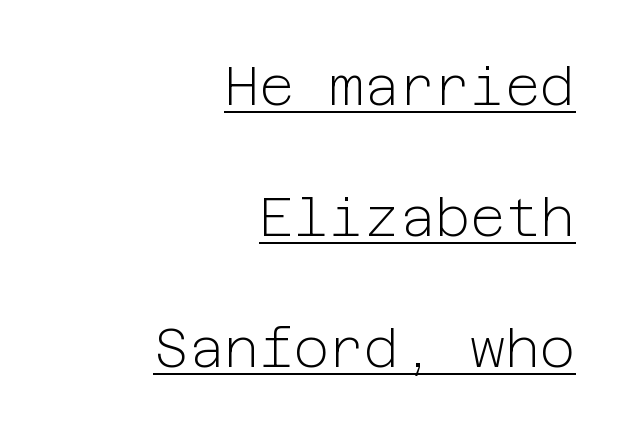
Each letter's strokes conclude bluntly, with no projecting serifs. The words here are underlined. Observe the ordinary spacing: letters are neighbours, not strangers. This block would shrink considerably if given ordinary leading; it's expanded now.
